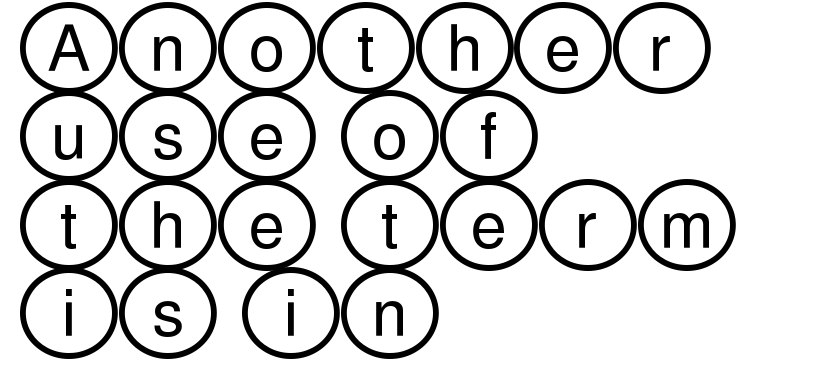
Q: Is the text italic (slanted)? A: No, it is upright.
Q: Is the text underlined? A: No.
Q: How is the paragraph aligned? A: Left-aligned.
Q: Is the spacing between letters normal or unusually wide? A: Normal.
Q: Is the spacing between lines tight, normal or loose? A: Normal.
Q: Width (condensed, normal, or wide)? A: Wide.
Q: x-height? A: Large.
